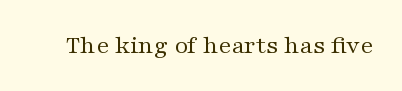
A roman cut, with each character standing at attention. Decoration check: the copy has no underline. The gaps between neighbouring characters are ordinary and unremarkable. Bold? No — there's no thickening of the strokes.
